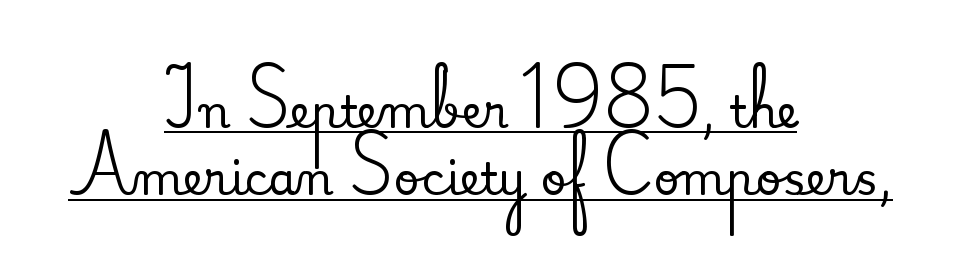
Q: Is the text italic (slanted)? A: No, it is upright.
Q: Is the typeface a serif or a sans-serif typeface? A: Serif.
Q: Is the text underlined? A: Yes.
Q: How is the paragraph aligned? A: Centered.
Q: Is the spacing between letters normal or unusually wide? A: Normal.
Q: Is the spacing between lines tight, normal or loose? A: Normal.
Q: Width (condensed, normal, or wide)? A: Normal.
Q: Stroke contrast? A: Medium.
Q: x-height? A: Small.
Q: Monospaced? A: No.
